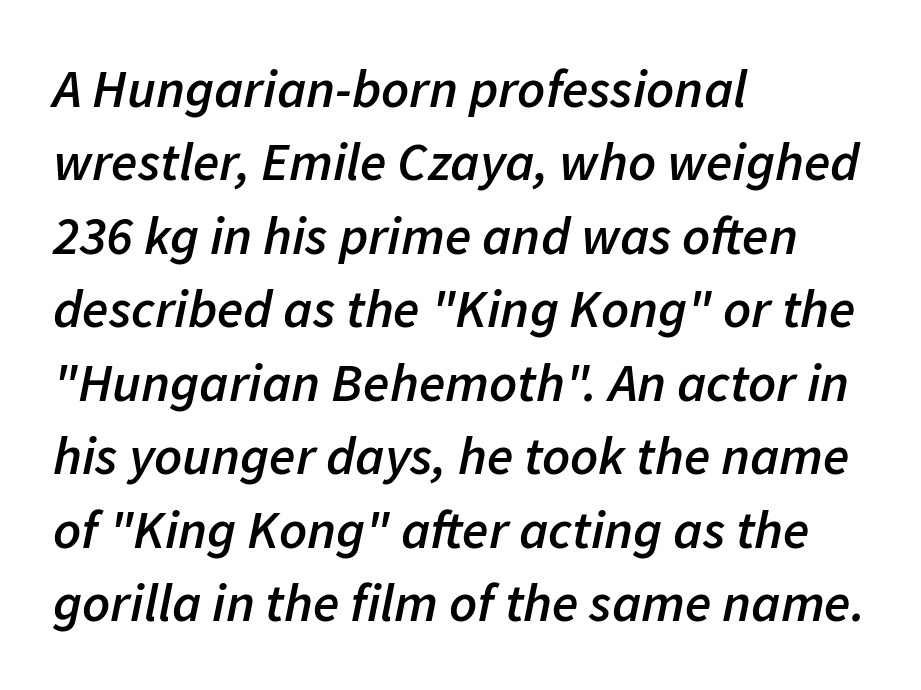
{"italic": "yes", "lean": "right", "slant_degrees": 11, "bold": "semi", "weight": "semibold", "width": "normal", "stroke_contrast": "low", "x_height": "medium", "monospaced": "no", "underline": "no", "align": "left", "line_spacing": "normal", "line_spacing_ratio": 1.36, "letter_spacing": "normal", "letter_spacing_em": 0.0, "glyph_px": 54}
